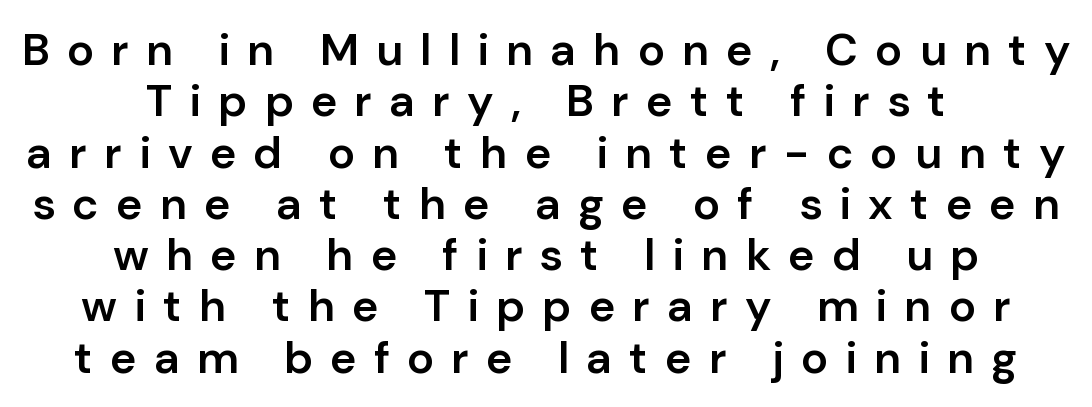
Q: Is the text bold? A: Semi-bold.
Q: Is the text italic (slanted)? A: No, it is upright.
Q: Is the typeface a serif or a sans-serif typeface? A: Sans-serif.
Q: Is the text underlined? A: No.
Q: How is the paragraph aligned? A: Centered.
Q: Is the spacing between letters normal or unusually wide? A: Unusually wide.
Q: Is the spacing between lines tight, normal or loose? A: Tight.
Q: Width (condensed, normal, or wide)? A: Normal.
Q: Stroke contrast? A: Low.
Q: x-height? A: Medium.
Q: Monospaced? A: No.
